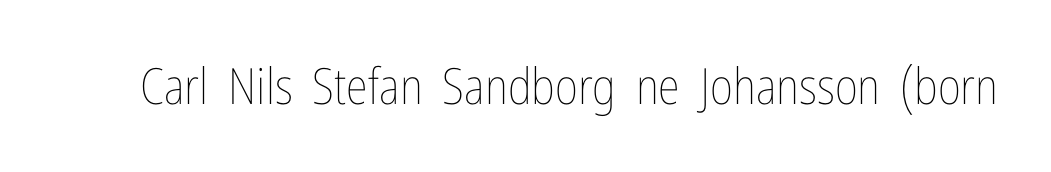
Q: Is the text bold? A: No.
Q: Is the text italic (slanted)? A: No, it is upright.
Q: Is the text underlined? A: No.
Q: Is the spacing between letters normal or unusually wide? A: Normal.
Q: Width (condensed, normal, or wide)? A: Condensed.
Q: Stroke contrast? A: Low.
Q: x-height? A: Medium.
Q: Monospaced? A: No.
